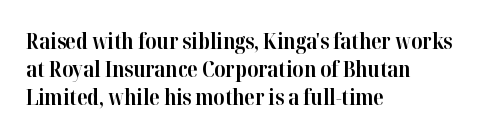
Q: Is the text bold? A: Yes.
Q: Is the text italic (slanted)? A: No, it is upright.
Q: Is the text underlined? A: No.
Q: How is the paragraph aligned? A: Left-aligned.
Q: Is the spacing between letters normal or unusually wide? A: Normal.
Q: Is the spacing between lines tight, normal or loose? A: Normal.
